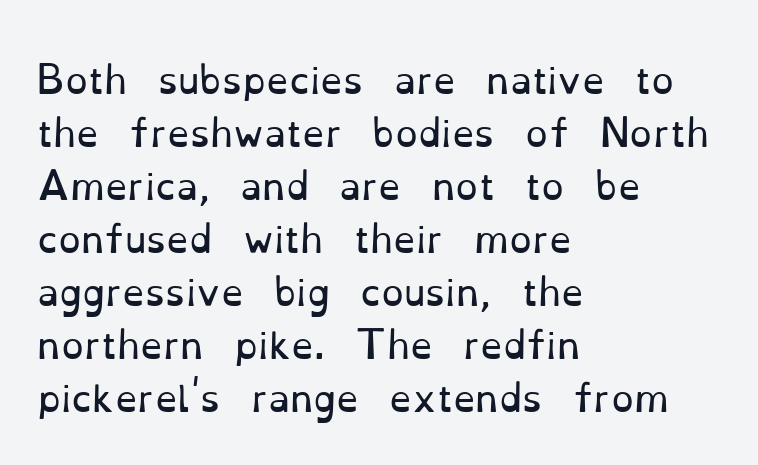
Letters have the restrained weight of plain body copy at most. One glance says typical: line gaps are just what's usual. The passage shown is typeset with a serif family. All the whitespace from short lines collects on the right. Caption: standard tracking, unaltered.
